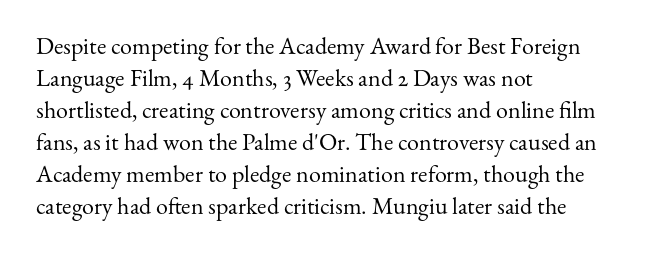
{"italic": "no", "bold": "no", "underline": "no", "align": "left", "line_spacing": "normal", "line_spacing_ratio": 1.33, "letter_spacing": "normal", "letter_spacing_em": 0.0, "glyph_px": 24}
